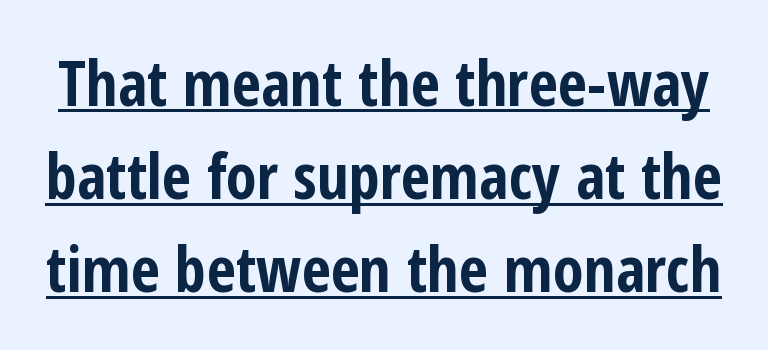
Q: Is the text bold? A: Yes.
Q: Is the text italic (slanted)? A: No, it is upright.
Q: Is the typeface a serif or a sans-serif typeface? A: Sans-serif.
Q: Is the text underlined? A: Yes.
Q: Is the spacing between letters normal or unusually wide? A: Normal.
Q: Is the spacing between lines tight, normal or loose? A: Normal.
Q: Width (condensed, normal, or wide)? A: Condensed.
Q: Stroke contrast? A: Low.
Q: x-height? A: Medium.
Q: Monospaced? A: No.
